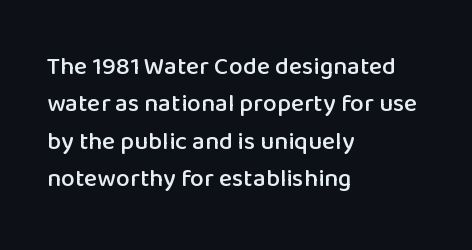
The rendering anchors every line to the left-hand side. The vertical gap from one line to the next is medium. The letterforms sit shoulder to shoulder at normal distance. Lines of text with bare space underneath. This is roman type, the default non-slanted kind.
